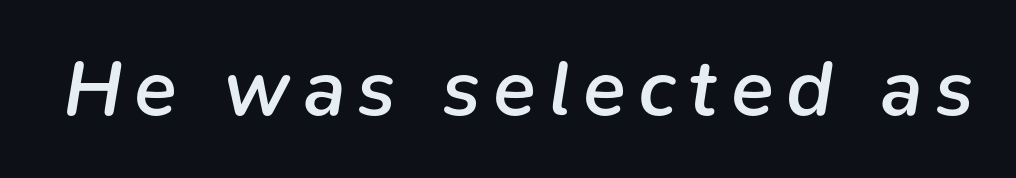
The image shows 79 px semibold type, italic (leaning right); set not underlined; low stroke contrast and a medium x-height.
